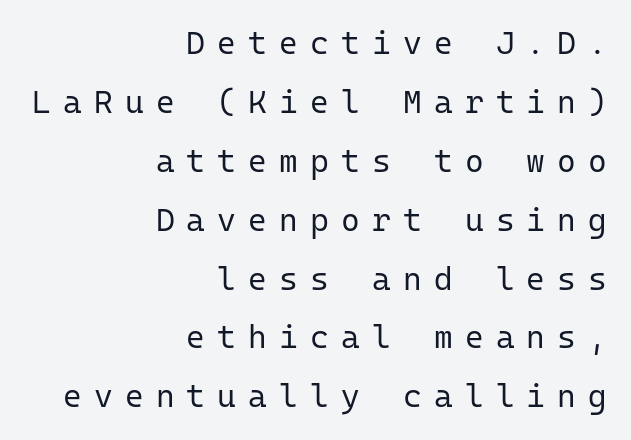
Q: Is the text bold? A: No.
Q: Is the text italic (slanted)? A: No, it is upright.
Q: Is the typeface a serif or a sans-serif typeface? A: Sans-serif.
Q: Is the text underlined? A: No.
Q: How is the paragraph aligned? A: Right-aligned.
Q: Is the spacing between letters normal or unusually wide? A: Unusually wide.
Q: Width (condensed, normal, or wide)? A: Normal.
Q: Stroke contrast? A: Low.
Q: x-height? A: Medium.
Q: Monospaced? A: Yes.
